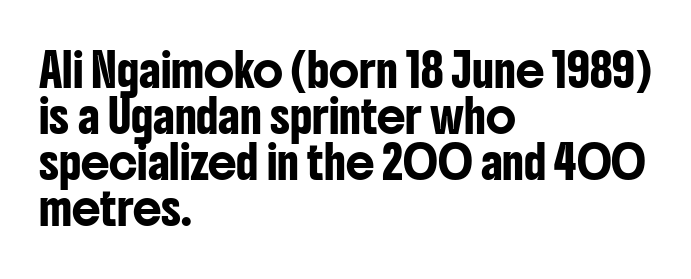
The letters carry no serifs — their stems end cleanly without finishing strokes. The space directly below the letters is spotless. Think of a printed novel: that variable character pitch is what you see here. Do the letters lean? They stand straight. Horizontal bands of white between lines are of average thickness. Does extra space separate the letters? No, they use regular spacing.
